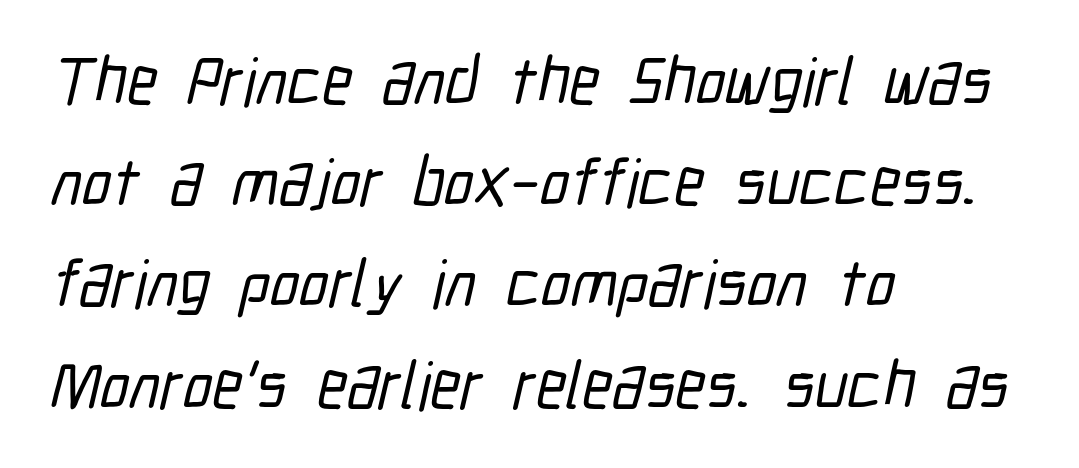
{"serif": "no", "width": "condensed", "stroke_contrast": "low", "x_height": "medium", "monospaced": "no", "underline": "no", "align": "left", "line_spacing": "normal", "line_spacing_ratio": 1.51, "letter_spacing": "normal", "letter_spacing_em": 0.0, "glyph_px": 67}
